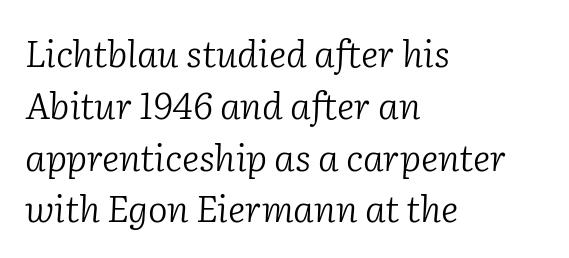
The image shows 37 px light serif type, italic (leaning right); set left-aligned, normal line spacing (1.4x), normal letter spacing, not underlined; low stroke contrast and a medium x-height.
